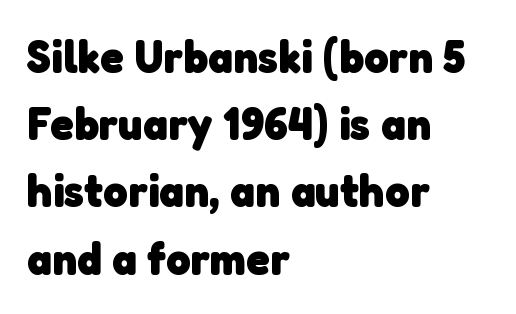
Q: Is the text bold? A: Yes.
Q: Is the typeface a serif or a sans-serif typeface? A: Sans-serif.
Q: Is the text underlined? A: No.
Q: How is the paragraph aligned? A: Left-aligned.
Q: Is the spacing between letters normal or unusually wide? A: Normal.
Q: Is the spacing between lines tight, normal or loose? A: Normal.
Q: Width (condensed, normal, or wide)? A: Normal.
Q: Stroke contrast? A: Low.
Q: x-height? A: Medium.
Q: Monospaced? A: No.
